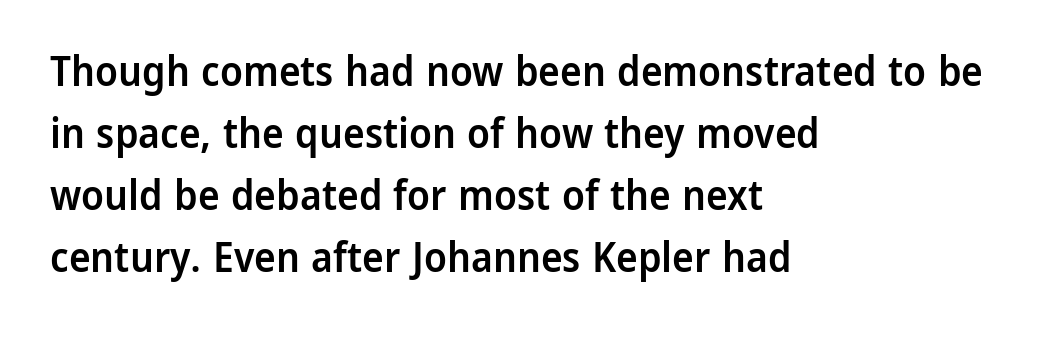
{"serif": "no", "italic": "no", "bold": "semi", "weight": "semibold", "width": "normal", "stroke_contrast": "low", "x_height": "medium", "monospaced": "no", "underline": "no", "align": "left", "line_spacing": "normal", "line_spacing_ratio": 1.51, "letter_spacing": "normal", "letter_spacing_em": 0.0, "glyph_px": 41}
